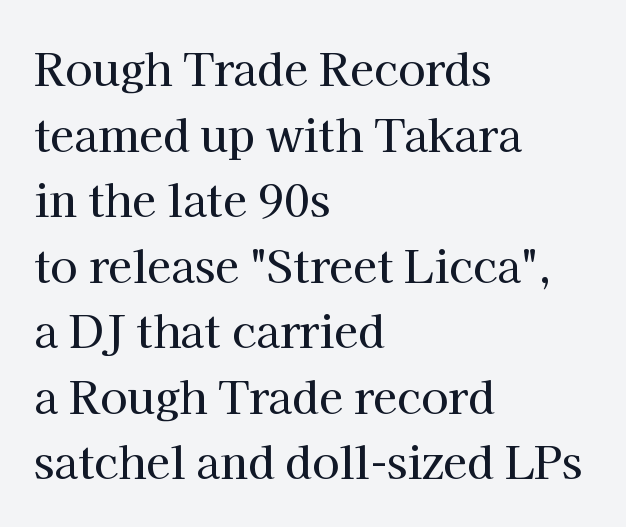
{"serif": "yes", "italic": "no", "width": "normal", "stroke_contrast": "high", "x_height": "medium", "monospaced": "no", "underline": "no", "align": "left", "line_spacing": "normal", "line_spacing_ratio": 1.49, "letter_spacing": "normal", "letter_spacing_em": 0.0, "glyph_px": 44}
